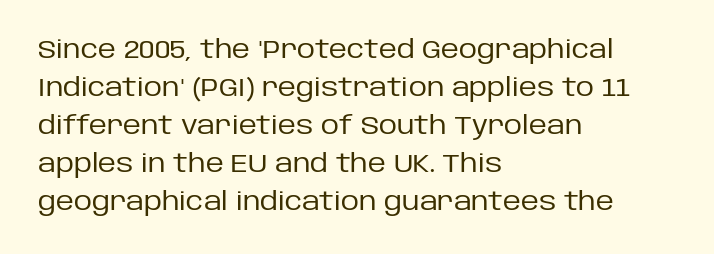
Q: Is the text bold? A: No.
Q: Is the text italic (slanted)? A: No, it is upright.
Q: Is the text underlined? A: No.
Q: How is the paragraph aligned? A: Left-aligned.
Q: Is the spacing between letters normal or unusually wide? A: Normal.
Q: Is the spacing between lines tight, normal or loose? A: Normal.
